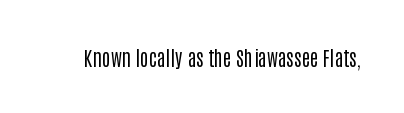
{"italic": "no", "bold": "no", "underline": "no", "letter_spacing": "normal", "letter_spacing_em": 0.0, "glyph_px": 20}
